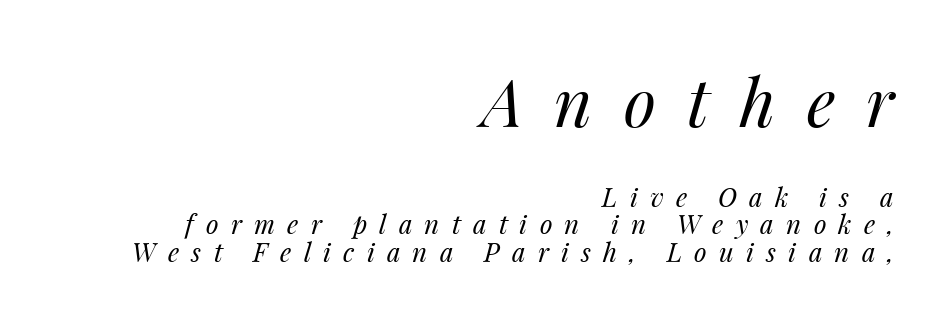
The image shows 66 px regular-weight type, italic (leaning right); set right-aligned, tight line spacing (1.06x), unusually wide letter spacing (+0.47 em), not underlined; the first (top) block is 2.54x larger; medium stroke contrast and a medium x-height.
